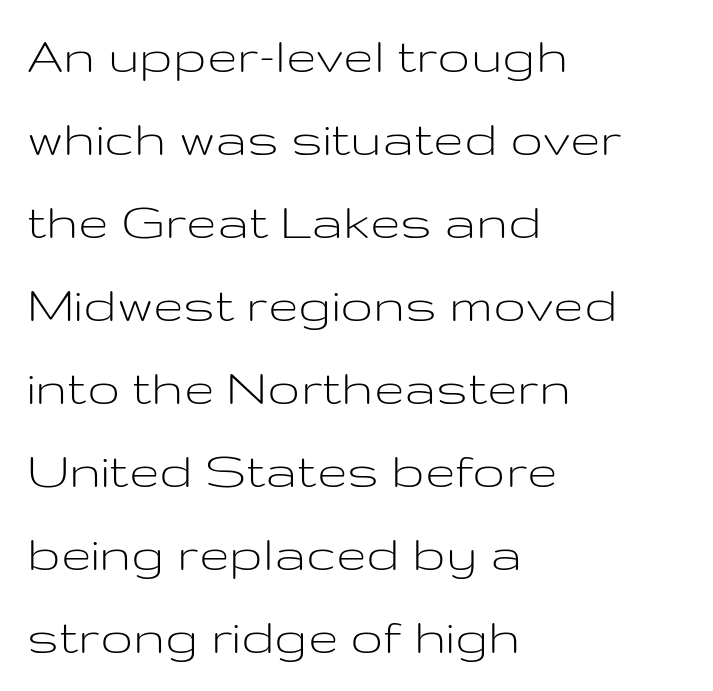
The image shows 55 px light, wide sans-serif type, upright; set left-aligned, normal line spacing (1.51x), normal letter spacing, not underlined; low stroke contrast and a medium x-height.
